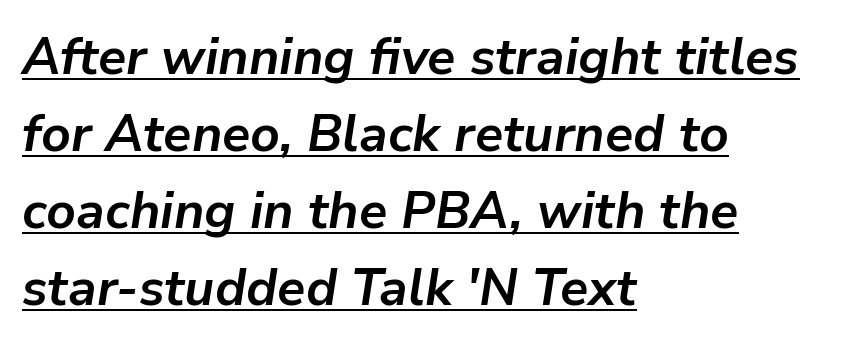
Q: Is the text bold? A: Yes.
Q: Is the text italic (slanted)? A: Yes, it leans right by about 9 degrees.
Q: Is the text underlined? A: Yes.
Q: How is the paragraph aligned? A: Left-aligned.
Q: Is the spacing between letters normal or unusually wide? A: Normal.
Q: Is the spacing between lines tight, normal or loose? A: Normal.
Q: Width (condensed, normal, or wide)? A: Normal.
Q: Stroke contrast? A: Low.
Q: x-height? A: Medium.
Q: Monospaced? A: No.
